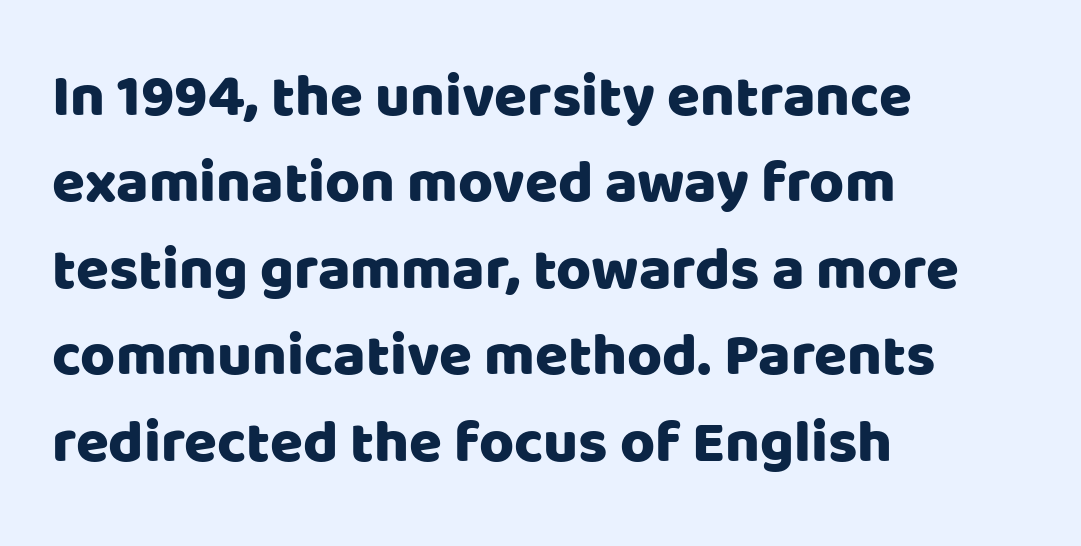
{"serif": "no", "italic": "no", "width": "normal", "stroke_contrast": "low", "x_height": "large", "monospaced": "no", "underline": "no", "align": "left", "line_spacing": "normal", "line_spacing_ratio": 1.44, "letter_spacing": "normal", "letter_spacing_em": 0.0, "glyph_px": 60}
